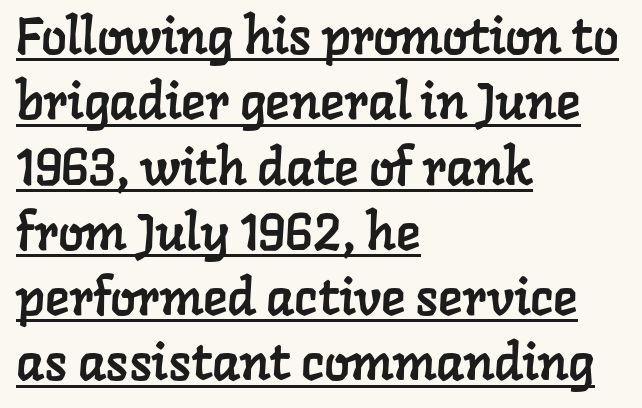
{"serif": "yes", "width": "normal", "stroke_contrast": "low", "x_height": "medium", "monospaced": "no", "underline": "yes", "align": "left", "line_spacing": "normal", "line_spacing_ratio": 1.28, "letter_spacing": "normal", "letter_spacing_em": 0.0, "glyph_px": 51}
